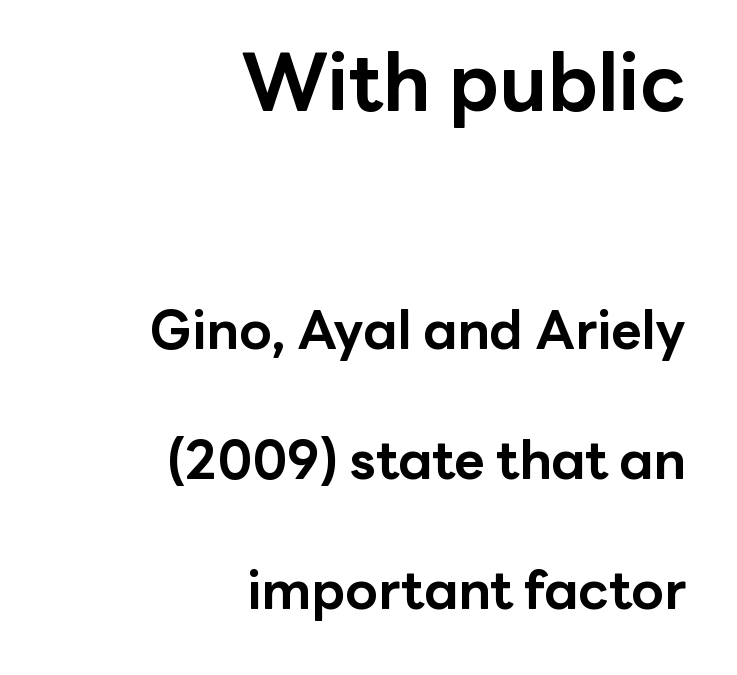
Looks like regular typesetting: each glyph gets only the width it needs. The foot of each line stays bare and open. Note: no serifs on the glyphs. Layout note: lines flush right. When letters stand straight like this, we call the style roman or upright.
